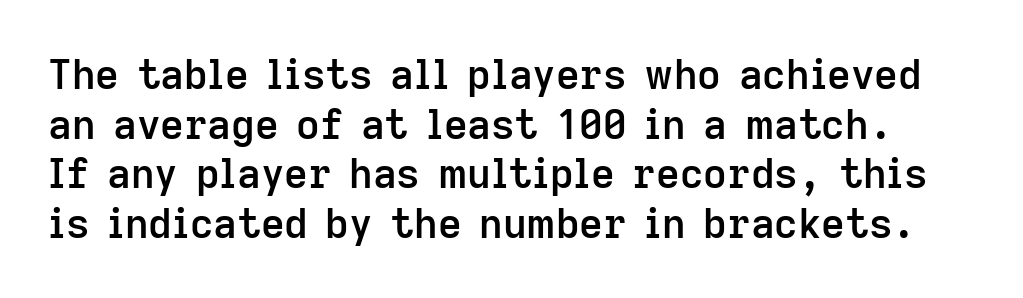
{"serif": "no", "italic": "no", "bold": "semi", "weight": "semibold", "width": "normal", "stroke_contrast": "low", "x_height": "medium", "monospaced": "no", "underline": "no", "line_spacing_ratio": 1.21, "letter_spacing": "normal", "letter_spacing_em": 0.0, "glyph_px": 41}
